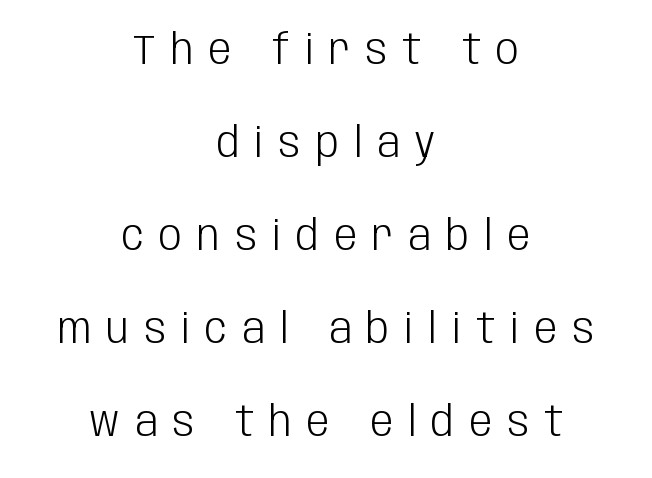
The image shows 41 px light, condensed sans-serif type, upright; set centered, loose line spacing (2.27x), unusually wide letter spacing (+0.37 em), not underlined; low stroke contrast and a large x-height.
